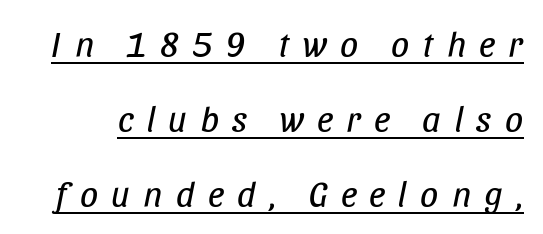
{"italic": "yes", "lean": "right", "slant_degrees": 11, "bold": "no", "weight": "regular", "width": "condensed", "stroke_contrast": "low", "x_height": "large", "monospaced": "no", "underline": "yes", "line_spacing": "loose", "line_spacing_ratio": 2.08, "letter_spacing": "wide", "letter_spacing_em": 0.37, "glyph_px": 36}
